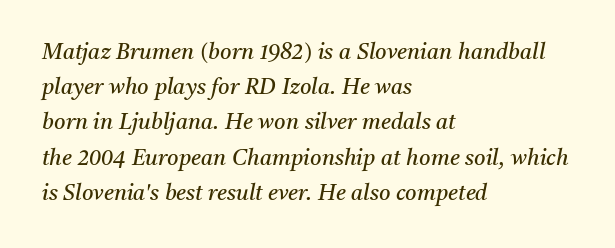
Q: Is the text bold? A: No.
Q: Is the text italic (slanted)? A: Yes, it leans right by about 11 degrees.
Q: Is the text underlined? A: No.
Q: How is the paragraph aligned? A: Left-aligned.
Q: Is the spacing between letters normal or unusually wide? A: Normal.
Q: Is the spacing between lines tight, normal or loose? A: Normal.
